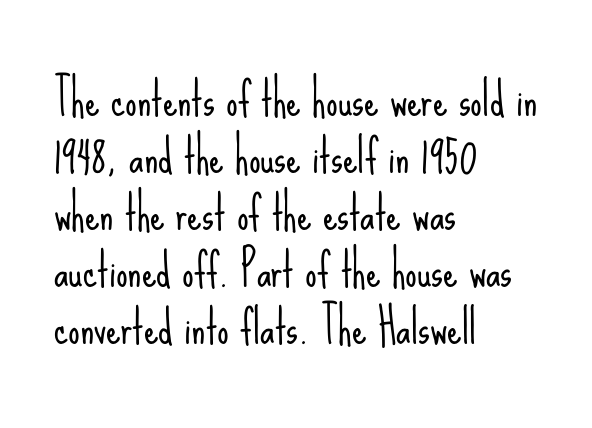
The rendering uses natural spacing where letterforms have individual widths. Letters have the restrained weight of plain body copy at most. Font category for this specimen: sans-serif. The gaps between neighbouring characters are ordinary and unremarkable. Caption: multi-line text, flush left, ragged right. Type without underlining.
